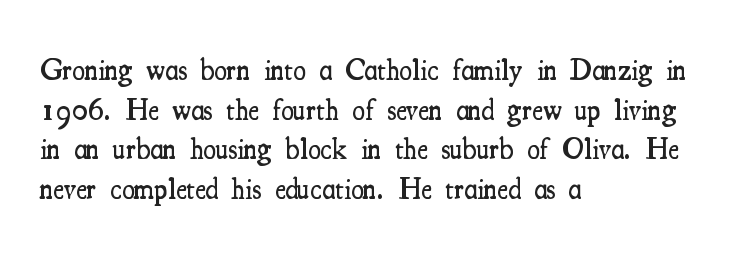
Q: Is the text bold? A: Semi-bold.
Q: Is the text italic (slanted)? A: No, it is upright.
Q: Is the typeface a serif or a sans-serif typeface? A: Serif.
Q: Is the text underlined? A: No.
Q: How is the paragraph aligned? A: Left-aligned.
Q: Is the spacing between letters normal or unusually wide? A: Normal.
Q: Is the spacing between lines tight, normal or loose? A: Normal.
Q: Width (condensed, normal, or wide)? A: Condensed.
Q: Stroke contrast? A: Medium.
Q: x-height? A: Small.
Q: Monospaced? A: No.
